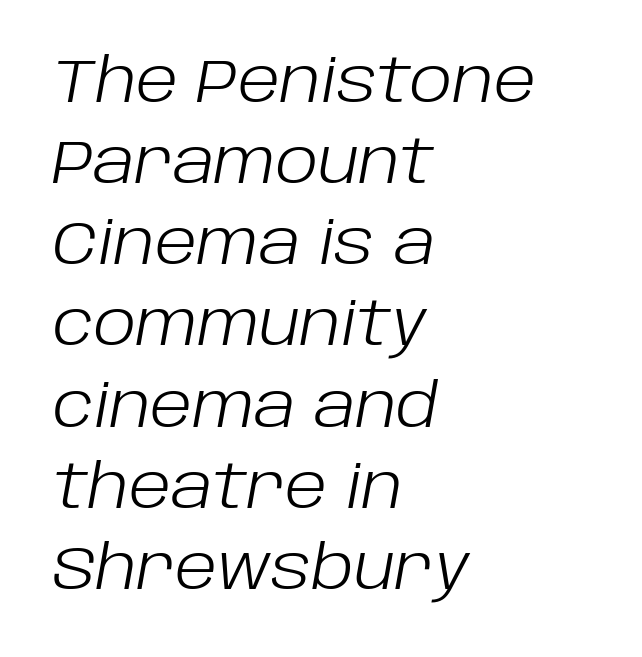
Q: Is the text bold? A: No.
Q: Is the text italic (slanted)? A: Yes, it leans right by about 10 degrees.
Q: Is the text underlined? A: No.
Q: How is the paragraph aligned? A: Left-aligned.
Q: Is the spacing between letters normal or unusually wide? A: Normal.
Q: Is the spacing between lines tight, normal or loose? A: Normal.
Q: Width (condensed, normal, or wide)? A: Normal.
Q: Stroke contrast? A: Low.
Q: x-height? A: Large.
Q: Monospaced? A: No.
